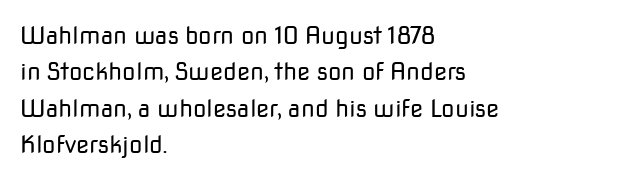
The foot of each line stays bare and open. These lines stack with their left ends in a neat column. Italic: no, the glyphs are upright roman. These lines sit exactly where default settings would place them.
